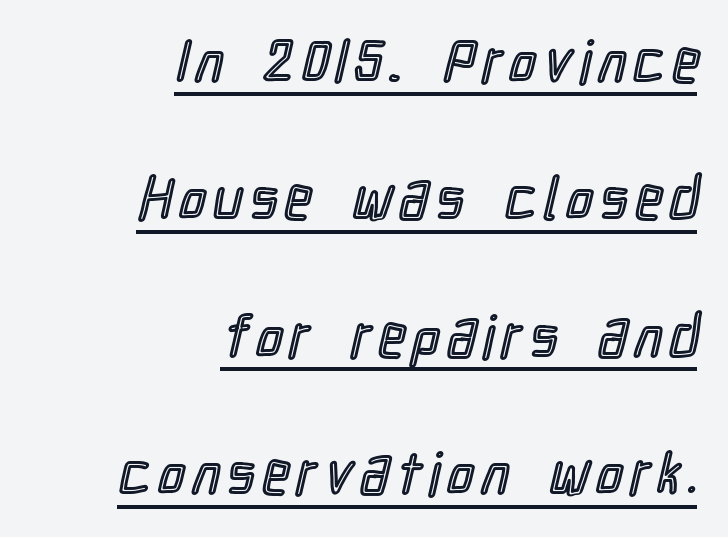
The image shows 59 px condensed type; set right-aligned, loose line spacing (2.33x), underlined; a medium x-height.
